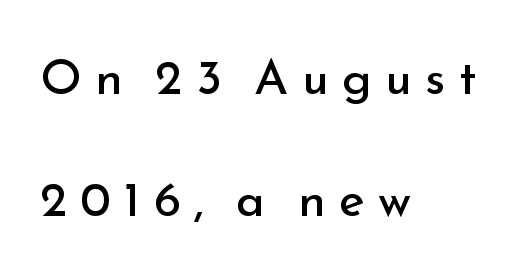
Airy leading. Does extra space separate the letters? Yes, quite a lot of it. Quick note: underline off. Weight: not bold — regular or lighter. These lines were composed using upright roman letters. Does the type have serifs? No, each stem ends abruptly.
